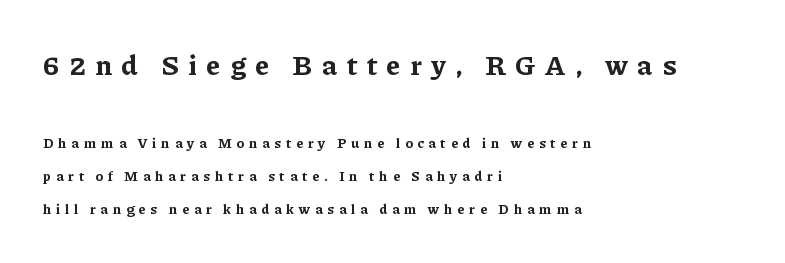
{"serif": "yes", "italic": "no", "bold": "yes", "weight": "bold", "width": "normal", "stroke_contrast": "low", "x_height": "medium", "monospaced": "no", "underline": "no", "align": "left", "line_spacing": "loose", "line_spacing_ratio": 2.37, "letter_spacing": "wide", "letter_spacing_em": 0.33, "larger_block": "first", "size_ratio": 2.0, "glyph_px": 28}
